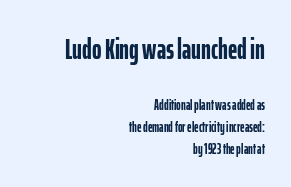
{"serif": "no", "italic": "no", "bold": "yes", "weight": "semibold", "width": "condensed", "stroke_contrast": "low", "x_height": "medium", "monospaced": "no", "underline": "no", "align": "right", "line_spacing": "normal", "line_spacing_ratio": 1.55, "letter_spacing": "normal", "letter_spacing_em": 0.0, "larger_block": "first", "size_ratio": 2.07, "glyph_px": 29}
